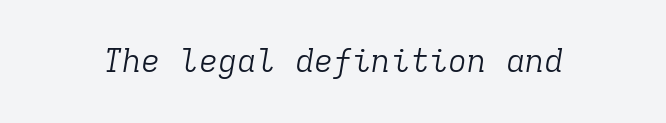
In terms of letterspacing, this is plain default setting. Monospaced: the letters line up in strict vertical columns. These lines are composed in type with serifs. The letters are slanted; this is an italic face. The foot of each line stays bare and open. Heaviness? Minimal to ordinary, like unemphasized prose.
